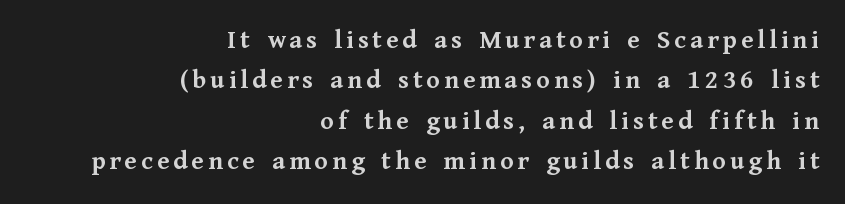
The strip under each line holds only bare page. Posture: upright roman. The sample has been set heavy, in full bold. Compared with typical paragraphs, the rows here are spaced about the same. These lines are set flush right with a ragged left edge.
